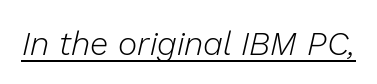
{"italic": "yes", "lean": "right", "slant_degrees": 13, "bold": "no", "weight": "light", "width": "normal", "stroke_contrast": "low", "x_height": "medium", "monospaced": "no", "underline": "yes", "letter_spacing": "normal", "letter_spacing_em": 0.0, "glyph_px": 33}
